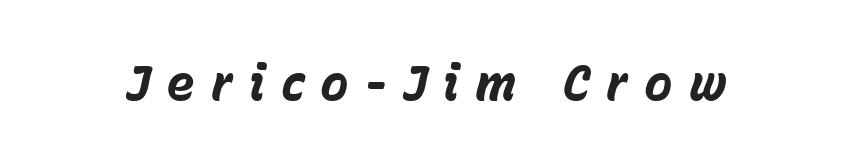
Q: Is the text bold? A: Yes.
Q: Is the text italic (slanted)? A: Yes, it leans right by about 15 degrees.
Q: Is the text underlined? A: No.
Q: Is the spacing between letters normal or unusually wide? A: Unusually wide.
Q: Width (condensed, normal, or wide)? A: Normal.
Q: Stroke contrast? A: Low.
Q: x-height? A: Medium.
Q: Monospaced? A: No.
